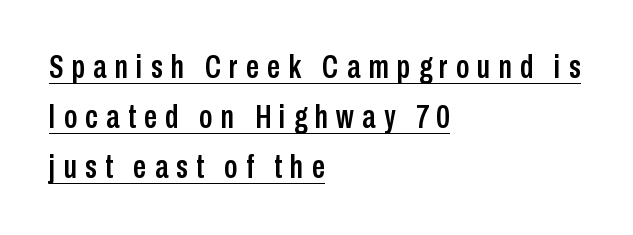
Q: Is the text italic (slanted)? A: No, it is upright.
Q: Is the typeface a serif or a sans-serif typeface? A: Sans-serif.
Q: Is the text underlined? A: Yes.
Q: How is the paragraph aligned? A: Left-aligned.
Q: Is the spacing between letters normal or unusually wide? A: Unusually wide.
Q: Is the spacing between lines tight, normal or loose? A: Normal.
Q: Width (condensed, normal, or wide)? A: Condensed.
Q: Stroke contrast? A: Low.
Q: x-height? A: Medium.
Q: Monospaced? A: No.
